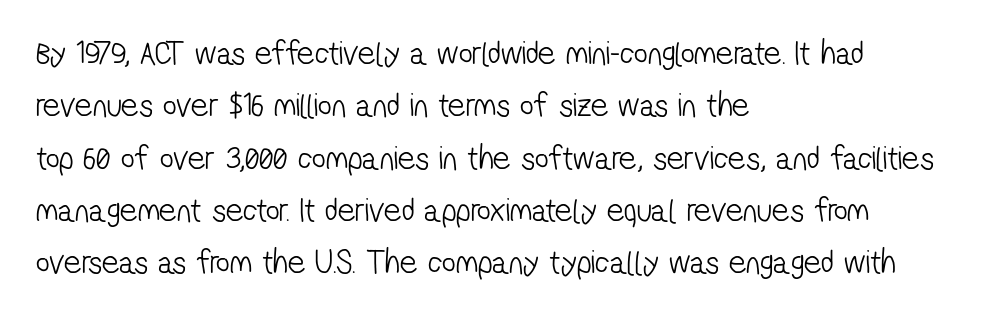
{"serif": "no", "bold": "no", "weight": "light", "width": "condensed", "stroke_contrast": "low", "x_height": "medium", "monospaced": "no", "underline": "no", "align": "left", "line_spacing": "normal", "line_spacing_ratio": 1.54, "letter_spacing": "normal", "letter_spacing_em": 0.0, "glyph_px": 34}
